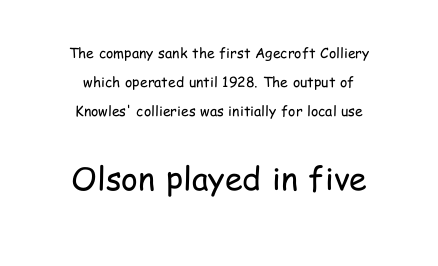
Q: Is the text bold? A: No.
Q: Is the text italic (slanted)? A: No, it is upright.
Q: Is the typeface a serif or a sans-serif typeface? A: Sans-serif.
Q: Is the text underlined? A: No.
Q: How is the paragraph aligned? A: Centered.
Q: Is the spacing between letters normal or unusually wide? A: Normal.
Q: Is the spacing between lines tight, normal or loose? A: Loose.
Q: Which block of text is set in a larger size, the first (top) or the second (bottom)? A: The second (bottom) one.
Q: Width (condensed, normal, or wide)? A: Condensed.
Q: Stroke contrast? A: Low.
Q: x-height? A: Medium.
Q: Monospaced? A: No.
